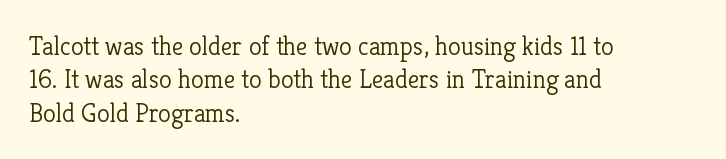
Compared with typical paragraphs, the rows here are spaced about the same. The letters stand straight up with perfectly vertical stems. Short and long lines alike share a common starting point at left. Is the stroke heavy? The answer is a plain regular-or-lighter. In terms of letterspacing, this is plain default setting. Just letters on the line, the space beneath them empty.
